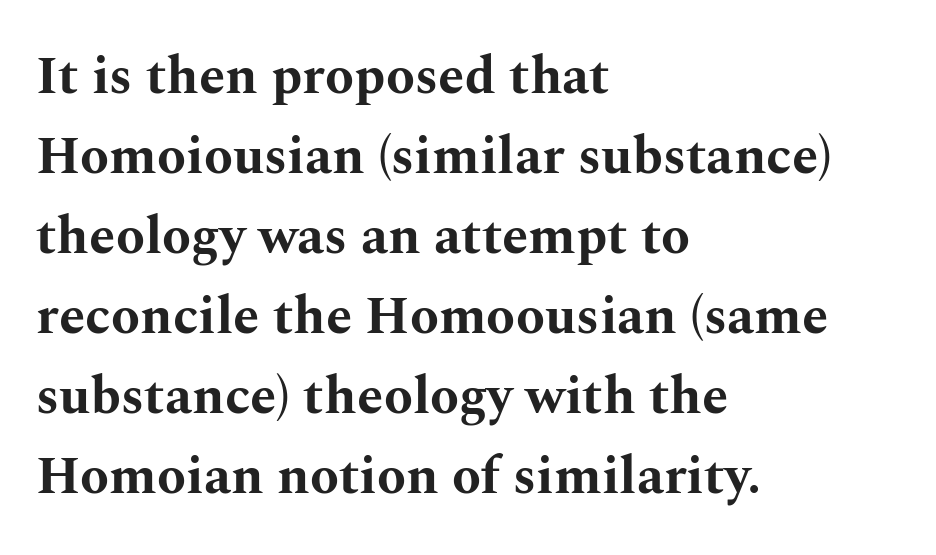
Stroke thickness is high; the sample reads as a true bold. Short note: letters normally spaced. Layout note: lines flush left. The gap between lines stays unmarked.
